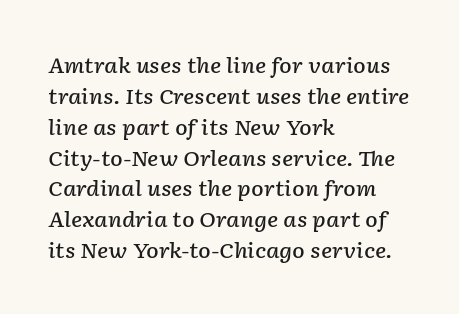
{"italic": "yes", "lean": "right", "slant_degrees": 2, "bold": "semi", "underline": "no", "align": "left", "line_spacing": "normal", "line_spacing_ratio": 1.47, "letter_spacing": "normal", "letter_spacing_em": 0.0, "glyph_px": 21}
